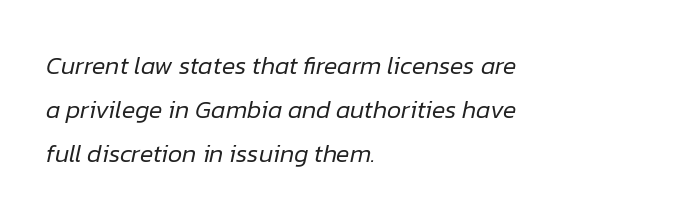
The image shows 25 px text type, italic (leaning right); set left-aligned, line spacing 1.77x, normal letter spacing, not underlined.
